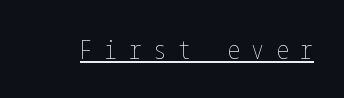
The image shows 26 px text type, upright; set unusually wide letter spacing (+0.44 em), underlined.
